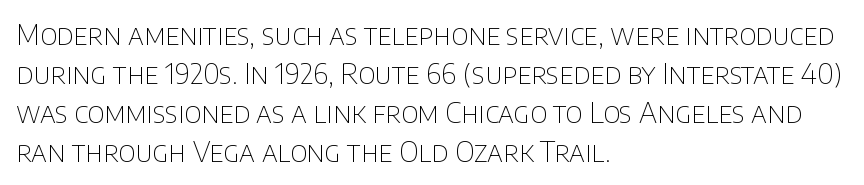
No heavy texture on the line: the type isn't bold. Nope, no serifs anywhere on these letters. Typeset ragged right — the left edge is the straight one. The typography opts for an upright posture over an oblique one. Each word holds together tightly as a unit, with standard inter-letter gaps.
